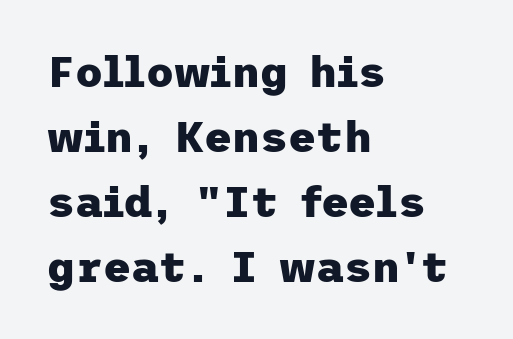
Words float on clear page, feet unadorned. Chunky letters — that's bold for sure. A typesetter would mark this as roman, not italic. The rendering shows plain stroke endings on the letterforms — a sans-serif design.
